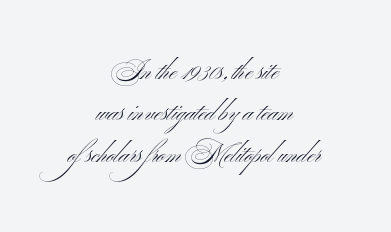
Quick note: underline off. The lines sit at an ordinary, default distance from one another. The weight would be labelled regular, book, light, or lighter still. Does extra space separate the letters? No, they use regular spacing. Reading down the block, each line starts at a different indent, mirrored at its end.
